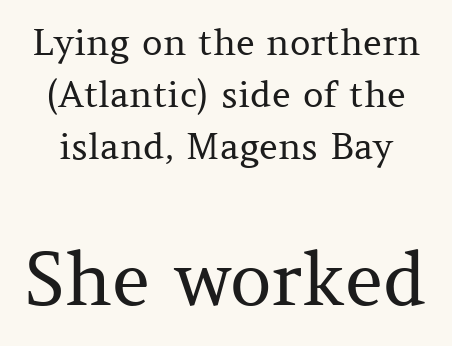
Regular leading. Nobody touched the tracking dial on this one. The glyphs in this specimen are seriffed. Looks like regular typesetting: each glyph gets only the width it needs.
